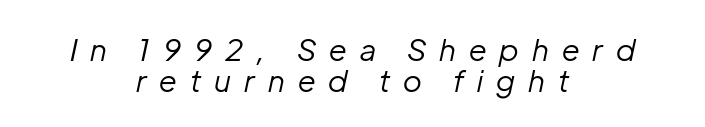
Counters stay open thanks to moderate or lighter strokes. Lines of text with bare space underneath. You could not count columns in this text — the font is proportionally spaced. This sample uses an oblique cut, with every glyph tilted off the vertical.
